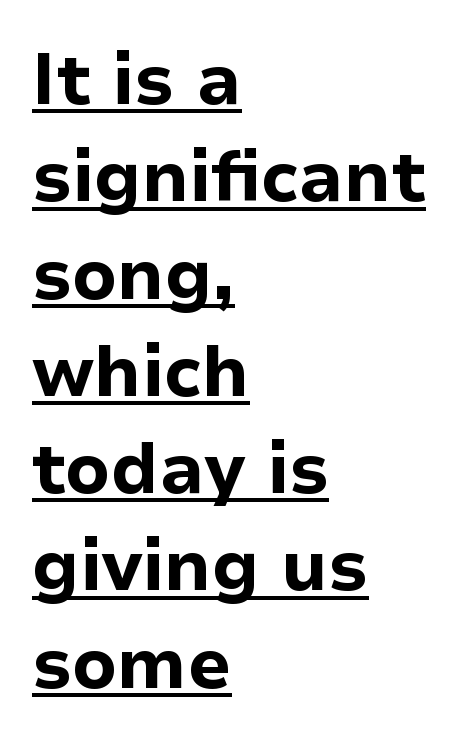
The characters display no serif detailing; their extremities are plain. The lines in this sample share a left origin and differ only in where they stop. The lines sit at an ordinary, default distance from one another. Italic: no, the glyphs are upright roman. Caption: lettering with a line underneath. Character widths vary here, with narrow letters taking less room than wide ones.
